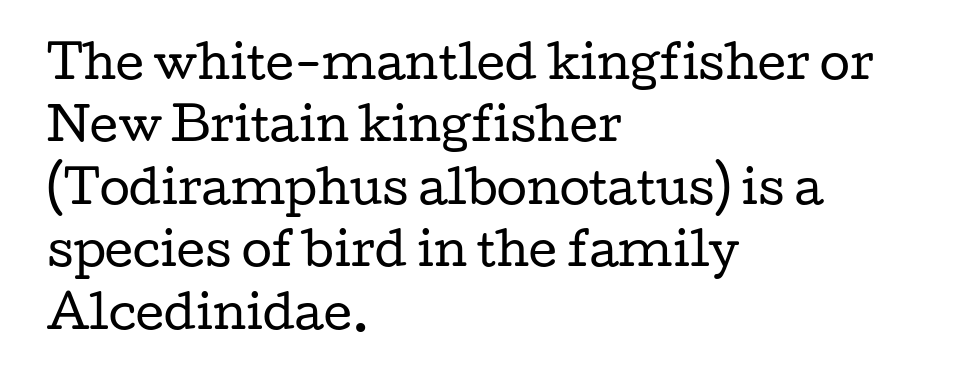
{"serif": "yes", "italic": "no", "bold": "no", "weight": "regular", "width": "wide", "stroke_contrast": "low", "x_height": "medium", "monospaced": "no", "underline": "no", "align": "left", "line_spacing": "normal", "line_spacing_ratio": 1.42, "letter_spacing": "normal", "letter_spacing_em": 0.0, "glyph_px": 44}
